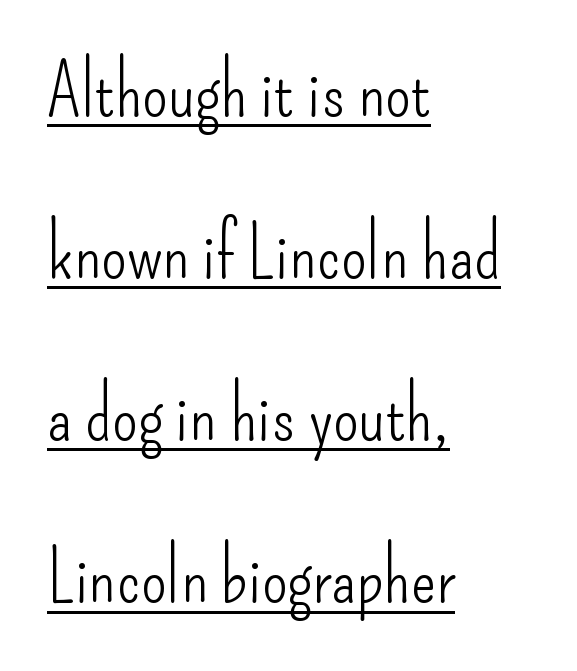
The image shows 74 px light, condensed sans-serif type, upright; set left-aligned, loose line spacing (2.19x), normal letter spacing, underlined; low stroke contrast and a small x-height.
